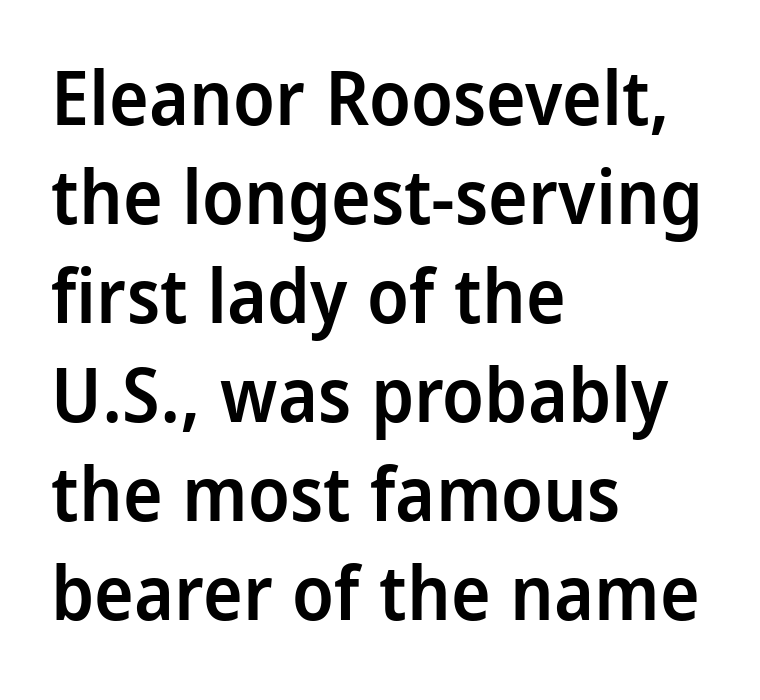
Spacing verdict: proportional, widths tailored to each character. In terms of weight, the rendering is demibold, just under bold. A typesetter would mark this as roman, not italic. You can tell from the bare stems that sans-serif type was used. The rendering keeps characters at their native spacing.
